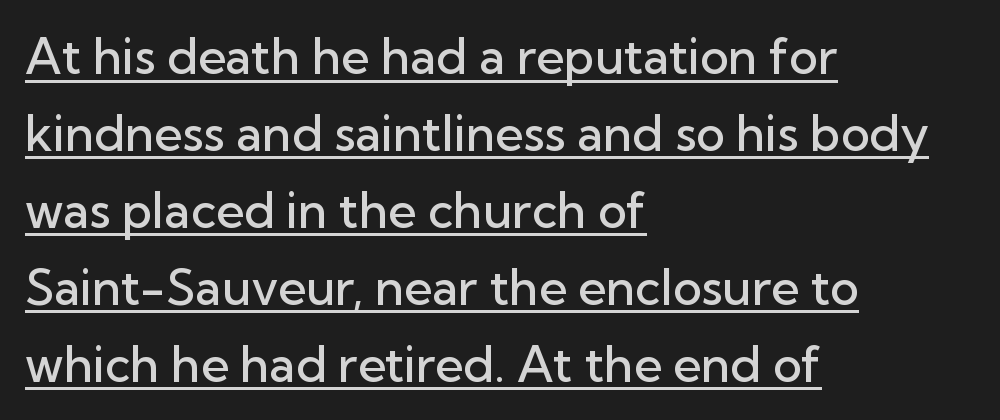
The image shows 49 px semibold sans-serif type, upright; set left-aligned, normal line spacing (1.57x), normal letter spacing, underlined; low stroke contrast and a medium x-height.
